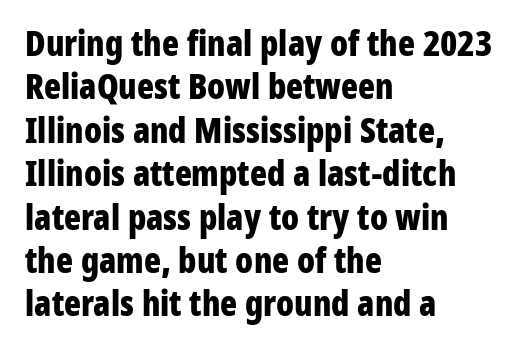
Q: Is the text bold? A: Yes.
Q: Is the text italic (slanted)? A: No, it is upright.
Q: Is the typeface a serif or a sans-serif typeface? A: Sans-serif.
Q: Is the text underlined? A: No.
Q: How is the paragraph aligned? A: Left-aligned.
Q: Is the spacing between letters normal or unusually wide? A: Normal.
Q: Width (condensed, normal, or wide)? A: Condensed.
Q: Stroke contrast? A: Low.
Q: x-height? A: Medium.
Q: Monospaced? A: No.
